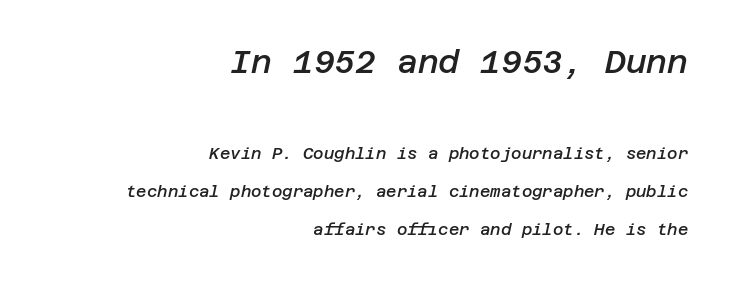
The glyphs have the mass of a demibold cut, below bold. Designer's note — italics engaged. Horizontally, the lines are justified to the trailing edge only. Compared with typical paragraphs, the rows here are farther apart. In this sample the first text group is rendered at the bigger scale.
